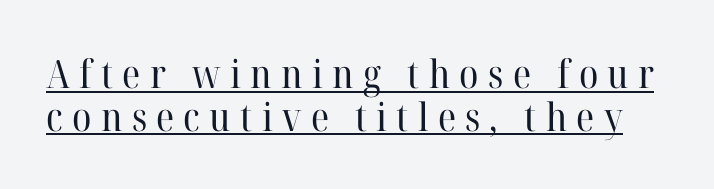
The image shows 39 px regular-weight serif type, upright; set tight line spacing (1.09x), unusually wide letter spacing (+0.24 em), underlined; high stroke contrast and a medium x-height.
